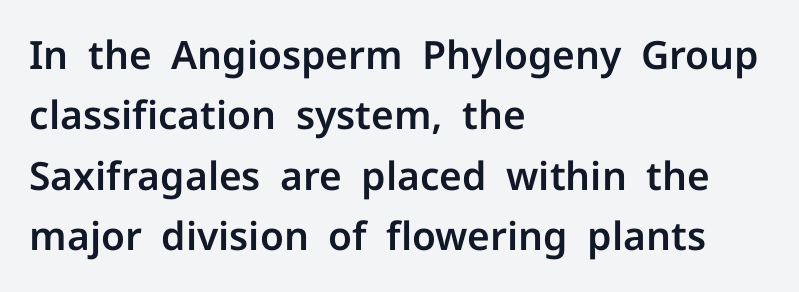
In terms of letterform style, serifs are entirely absent. Regular leading. The string is rendered with underlining switched off. Does the lettering tilt? It doesn't — this is upright. This rendering uses left alignment, leaving the right contour irregular. Proportional: the letters do not fall into vertical columns.
